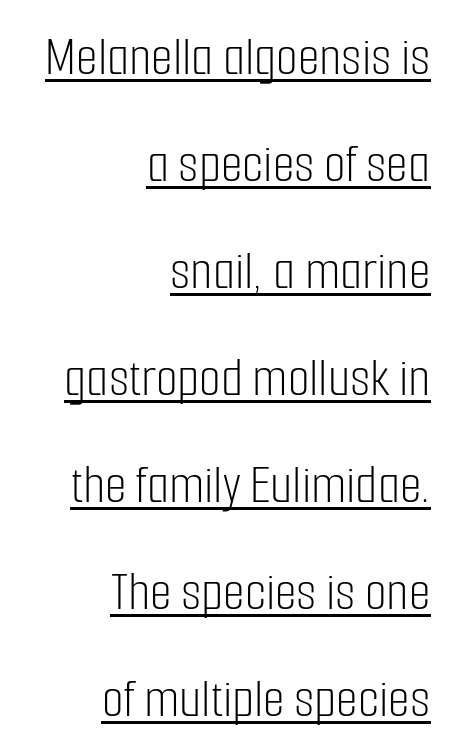
Note the varied advance widths — an 'i' is clearly narrower than an 'm'. The passage shown is underscored from start to finish. Nope, no serifs anywhere on these letters. This is the regular roman posture of the typeface.
